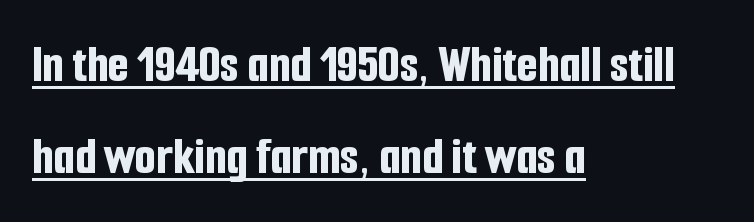
The image shows 54 px bold, condensed sans-serif type, upright; set left-aligned, normal line spacing (1.7x), normal letter spacing, underlined; low stroke contrast and a medium x-height.
